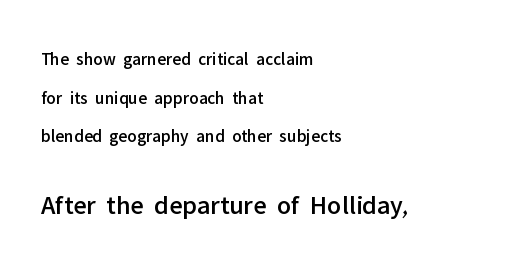
Q: Is the text italic (slanted)? A: No, it is upright.
Q: Is the text underlined? A: No.
Q: How is the paragraph aligned? A: Left-aligned.
Q: Is the spacing between letters normal or unusually wide? A: Normal.
Q: Is the spacing between lines tight, normal or loose? A: Loose.
Q: Which block of text is set in a larger size, the first (top) or the second (bottom)? A: The second (bottom) one.
